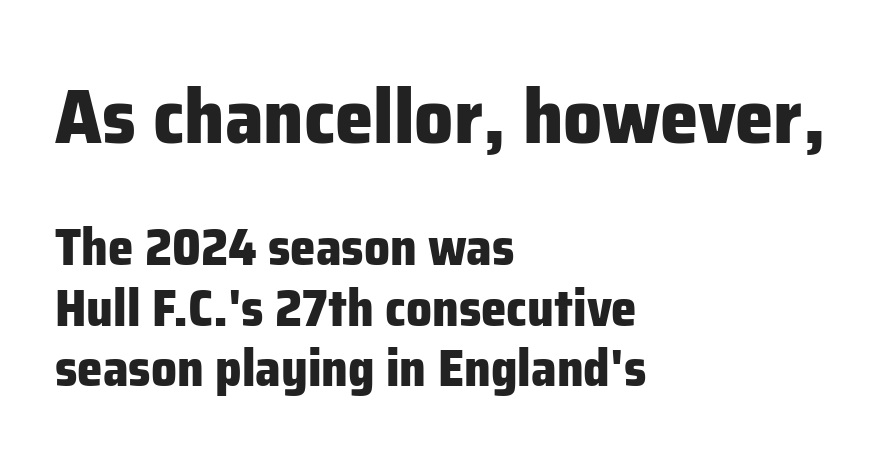
The image shows 77 px heavy sans-serif type, upright; set left-aligned, line spacing 1.18x, normal letter spacing, not underlined; the first (top) block is 1.51x larger; low stroke contrast and a medium x-height.
